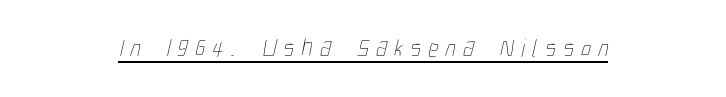
Casual observation: everything's sitting right in the middle. Somebody hit Ctrl+U on this one — the words are underlined. Inter-character spacing is expanded well beyond the font's built-in metrics. Think standard paragraph weight, or any step lighter than that.
